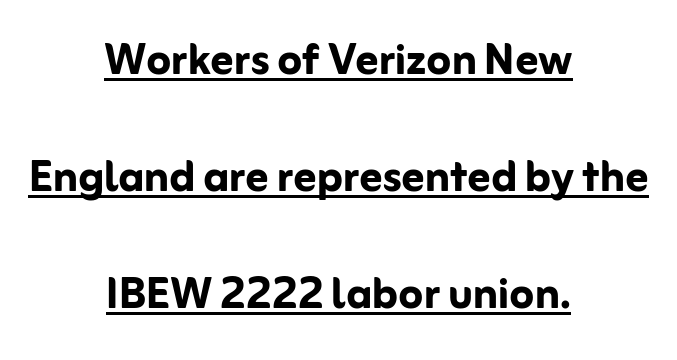
Q: Is the text bold? A: Yes.
Q: Is the text italic (slanted)? A: No, it is upright.
Q: Is the typeface a serif or a sans-serif typeface? A: Sans-serif.
Q: Is the text underlined? A: Yes.
Q: How is the paragraph aligned? A: Centered.
Q: Is the spacing between letters normal or unusually wide? A: Normal.
Q: Is the spacing between lines tight, normal or loose? A: Loose.
Q: Width (condensed, normal, or wide)? A: Normal.
Q: Stroke contrast? A: Low.
Q: x-height? A: Medium.
Q: Monospaced? A: No.
